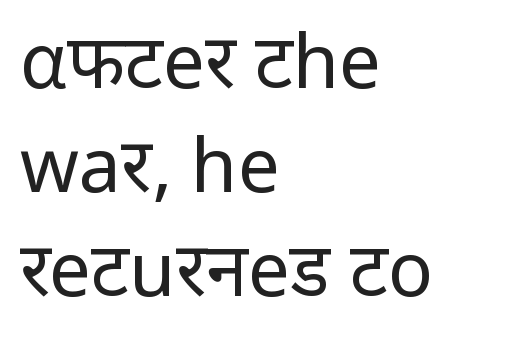
{"serif": "no", "italic": "no", "bold": "no", "weight": "regular", "width": "normal", "stroke_contrast": "low", "x_height": "medium", "monospaced": "no", "underline": "no", "align": "left", "line_spacing": "normal", "line_spacing_ratio": 1.39, "letter_spacing": "normal", "letter_spacing_em": 0.0, "glyph_px": 75}
